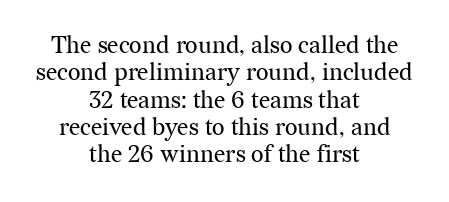
Q: Is the text bold? A: No.
Q: Is the text italic (slanted)? A: No, it is upright.
Q: Is the text underlined? A: No.
Q: How is the paragraph aligned? A: Centered.
Q: Is the spacing between letters normal or unusually wide? A: Normal.
Q: Is the spacing between lines tight, normal or loose? A: Tight.
